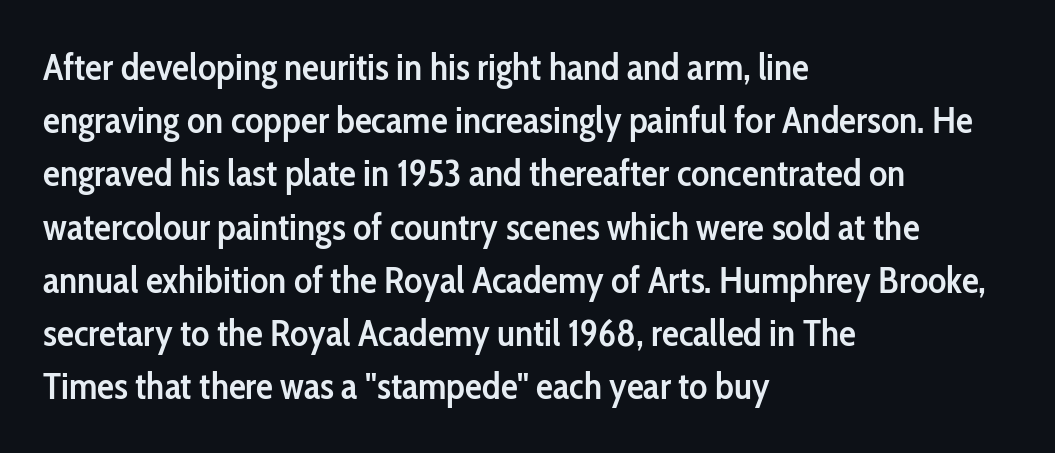
The image shows 38 px semibold, condensed sans-serif type, upright; set left-aligned, normal line spacing (1.4x), normal letter spacing, not underlined; low stroke contrast and a medium x-height.
